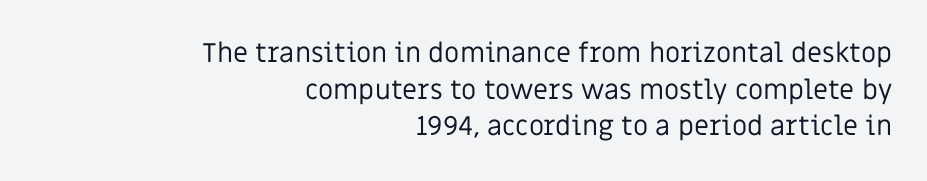
Look at the tracking — it's just the regular setting, nothing added. The space directly below the letters is spotless. Weight: not bold — regular or lighter. Unlike italic type, these characters show no tilt at all. Normally led — the rows are evenly, conventionally spaced. The typesetter chose a ragged-left arrangement here.
